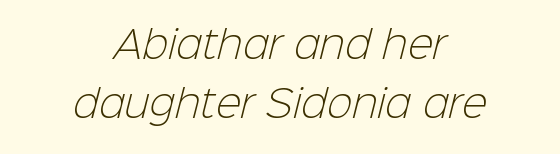
Q: Is the text bold? A: No.
Q: Is the typeface a serif or a sans-serif typeface? A: Sans-serif.
Q: Is the text underlined? A: No.
Q: How is the paragraph aligned? A: Centered.
Q: Is the spacing between letters normal or unusually wide? A: Normal.
Q: Is the spacing between lines tight, normal or loose? A: Normal.
Q: Width (condensed, normal, or wide)? A: Normal.
Q: Stroke contrast? A: Low.
Q: x-height? A: Medium.
Q: Monospaced? A: No.
